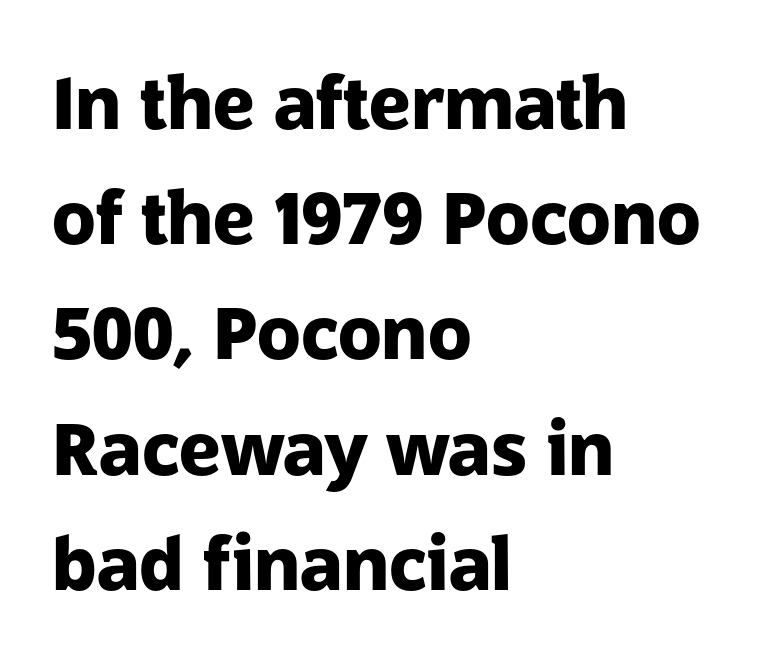
{"serif": "no", "italic": "no", "bold": "yes", "weight": "heavy", "width": "normal", "stroke_contrast": "low", "x_height": "medium", "monospaced": "no", "underline": "no", "align": "left", "line_spacing": "normal", "line_spacing_ratio": 1.6, "letter_spacing": "normal", "letter_spacing_em": 0.0, "glyph_px": 72}
